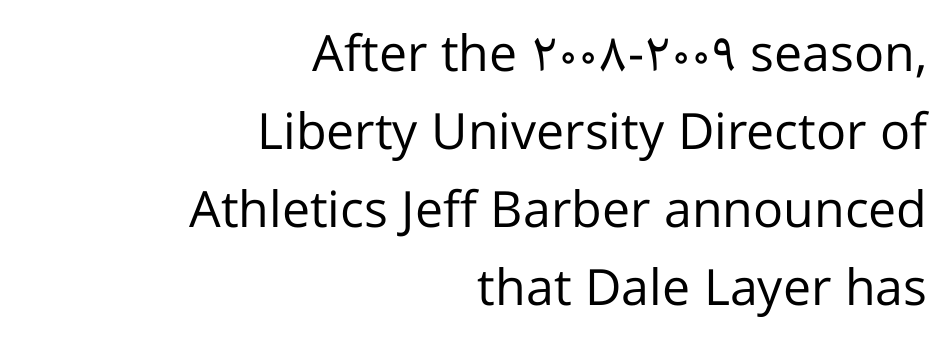
A typesetter would label this face a sans. Compared with typical paragraphs, the rows here are spaced about the same. On a weight scale, this lands at 450 or below. Do the characters align in a grid? No, the font is proportional.
